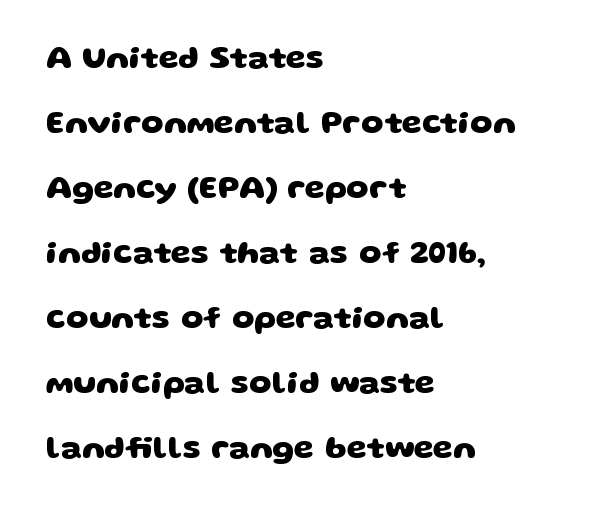
The image shows 32 px heavy, wide sans-serif type; set left-aligned, loose line spacing (2.03x), normal letter spacing, not underlined; low stroke contrast and a large x-height.
